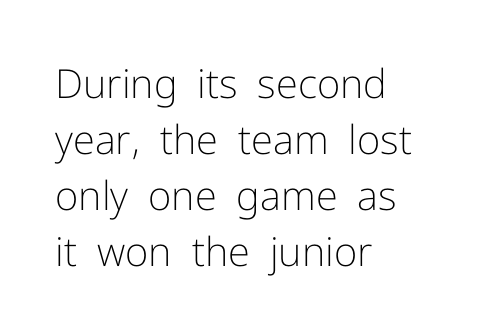
{"serif": "no", "italic": "no", "bold": "no", "weight": "light", "width": "normal", "stroke_contrast": "low", "x_height": "medium", "monospaced": "no", "underline": "no", "align": "left", "line_spacing": "normal", "line_spacing_ratio": 1.4, "letter_spacing": "normal", "letter_spacing_em": 0.0, "glyph_px": 40}
